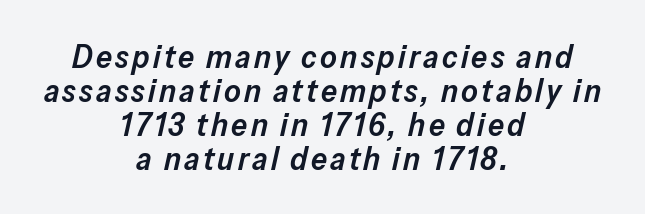
The image shows 32 px semibold type, italic (leaning right); set centered, tight line spacing (1.06x), not underlined; low stroke contrast and a medium x-height.
